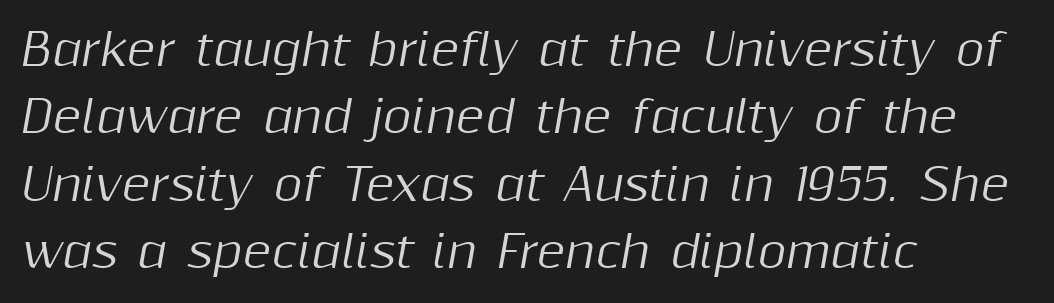
Q: Is the text italic (slanted)? A: Yes, it leans right by about 10 degrees.
Q: Is the text underlined? A: No.
Q: How is the paragraph aligned? A: Left-aligned.
Q: Is the spacing between letters normal or unusually wide? A: Normal.
Q: Is the spacing between lines tight, normal or loose? A: Normal.
Q: Width (condensed, normal, or wide)? A: Normal.
Q: Stroke contrast? A: Medium.
Q: x-height? A: Medium.
Q: Monospaced? A: No.
